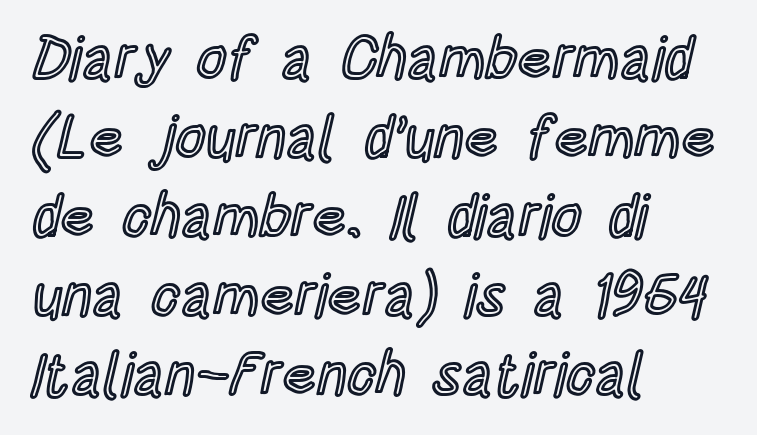
{"width": "condensed", "x_height": "large", "monospaced": "no", "underline": "no", "align": "left", "line_spacing": "normal", "line_spacing_ratio": 1.34, "letter_spacing": "normal", "letter_spacing_em": 0.0, "glyph_px": 59}
